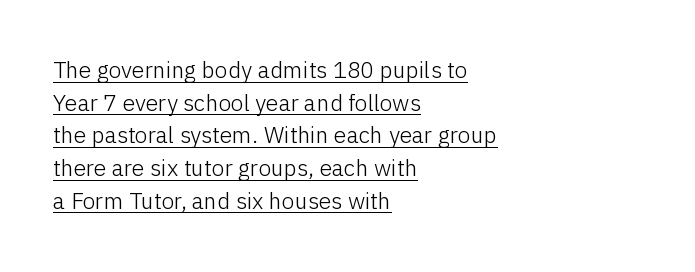
{"italic": "no", "bold": "no", "underline": "yes", "align": "left", "line_spacing": "normal", "line_spacing_ratio": 1.42, "letter_spacing": "normal", "letter_spacing_em": 0.0, "glyph_px": 23}
